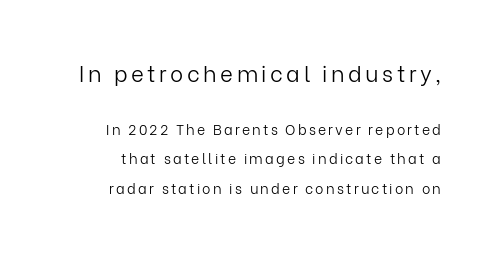
Q: Is the text bold? A: No.
Q: Is the text italic (slanted)? A: No, it is upright.
Q: Is the text underlined? A: No.
Q: Is the spacing between lines tight, normal or loose? A: Loose.
Q: Which block of text is set in a larger size, the first (top) or the second (bottom)? A: The first (top) one.
